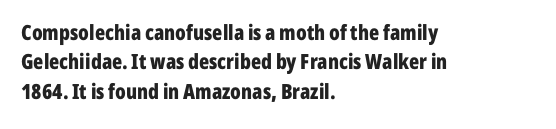
Q: Is the text bold? A: Yes.
Q: Is the text italic (slanted)? A: No, it is upright.
Q: Is the text underlined? A: No.
Q: How is the paragraph aligned? A: Left-aligned.
Q: Is the spacing between letters normal or unusually wide? A: Normal.
Q: Is the spacing between lines tight, normal or loose? A: Normal.
